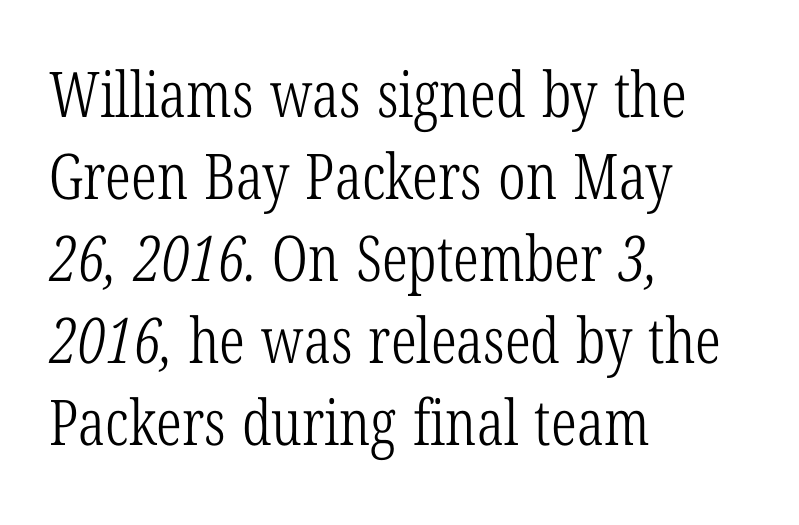
This block has exactly the height ordinary leading produces. Do the characters align in a grid? No, the font is proportional. Ink coverage per letter is moderate at most. A bare baseline throughout the passage. The passage shown is typeset with a serif family.
